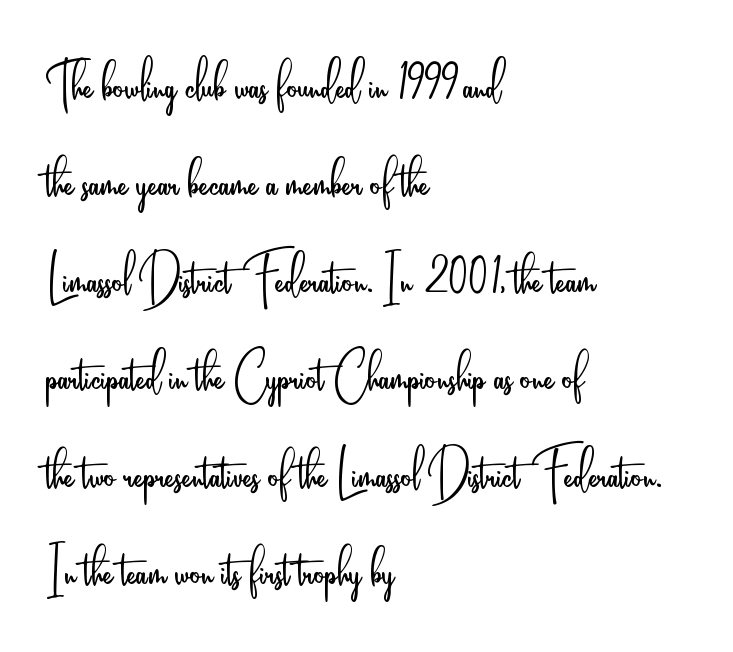
The passage shown stacks its lines at a standard gap. Horizontal alignment here is leftward, the default for most running prose. No chunkiness to these letters — they're not bold. Letters rest on an invisible, unmarked baseline. You could not count columns in this text — the font is proportionally spaced.
